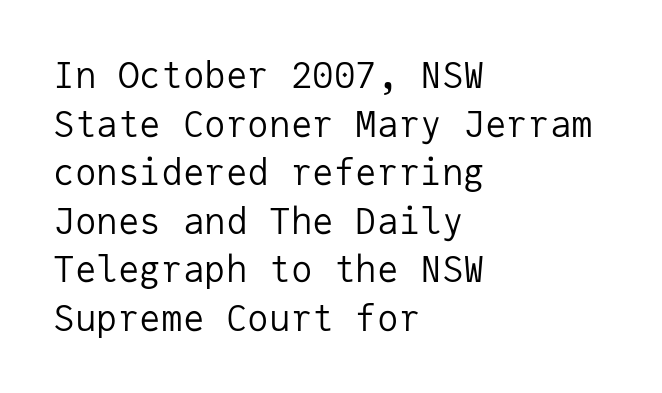
{"serif": "no", "italic": "no", "bold": "no", "weight": "regular", "width": "normal", "stroke_contrast": "low", "x_height": "medium", "monospaced": "yes", "underline": "no", "align": "left", "line_spacing": "normal", "line_spacing_ratio": 1.35, "letter_spacing": "normal", "letter_spacing_em": 0.0, "glyph_px": 36}
